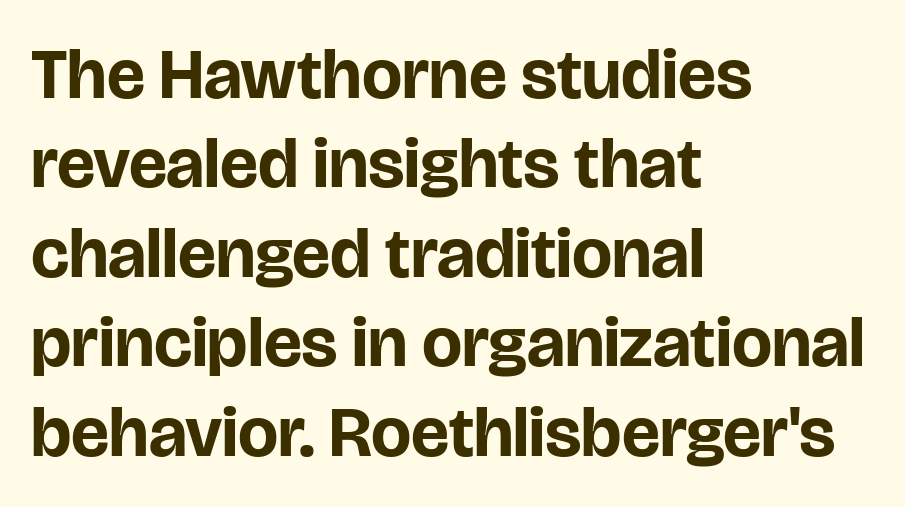
The image shows 71 px bold sans-serif type, upright; set left-aligned, normal line spacing (1.26x), normal letter spacing, not underlined; low stroke contrast and a large x-height.
